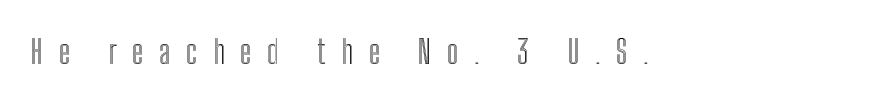
Notice how the stems are strictly vertical — no italics here. Underline: absent. You could not count columns in this text — the font is proportionally spaced. Inter-character spacing is expanded well beyond the font's built-in metrics.
